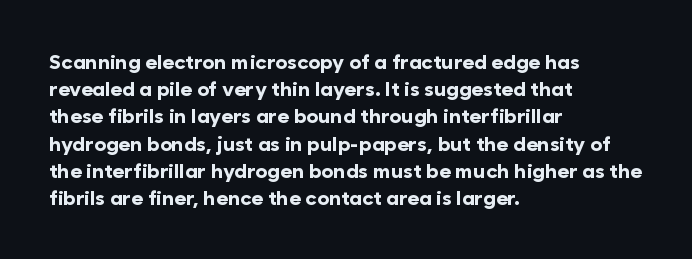
{"italic": "no", "bold": "yes", "underline": "no", "align": "left", "line_spacing": "normal", "line_spacing_ratio": 1.36, "letter_spacing": "normal", "letter_spacing_em": 0.0, "glyph_px": 20}
